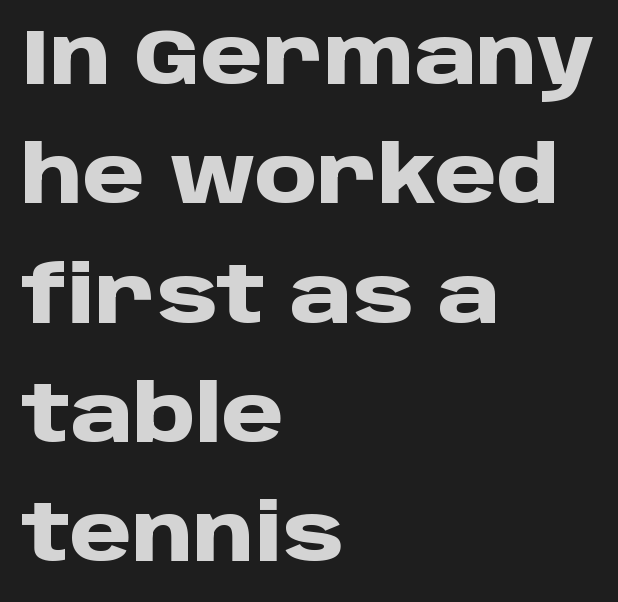
Q: Is the text bold? A: Yes.
Q: Is the text italic (slanted)? A: No, it is upright.
Q: Is the typeface a serif or a sans-serif typeface? A: Sans-serif.
Q: Is the text underlined? A: No.
Q: How is the paragraph aligned? A: Left-aligned.
Q: Is the spacing between letters normal or unusually wide? A: Normal.
Q: Is the spacing between lines tight, normal or loose? A: Normal.
Q: Width (condensed, normal, or wide)? A: Normal.
Q: Stroke contrast? A: Low.
Q: x-height? A: Large.
Q: Monospaced? A: No.
